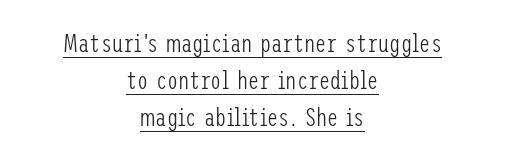
Q: Is the text bold? A: No.
Q: Is the text italic (slanted)? A: No, it is upright.
Q: Is the text underlined? A: Yes.
Q: How is the paragraph aligned? A: Centered.
Q: Is the spacing between letters normal or unusually wide? A: Normal.
Q: Is the spacing between lines tight, normal or loose? A: Normal.
